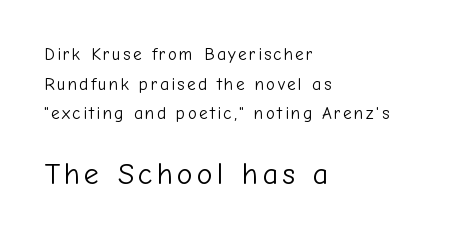
The image shows 30 px light sans-serif type, upright; set left-aligned, line spacing 1.75x, not underlined; the second (bottom) block is 1.76x larger; low stroke contrast and a medium x-height.
